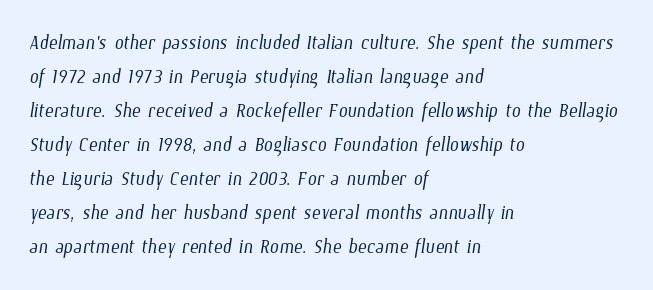
Regarding leading, the lines here are spaced in the standard way. These glyphs show unthickened strokes, regular width or finer. Quick note: underline off. Tracking here is standard; glyphs follow each other at the usual distance.
